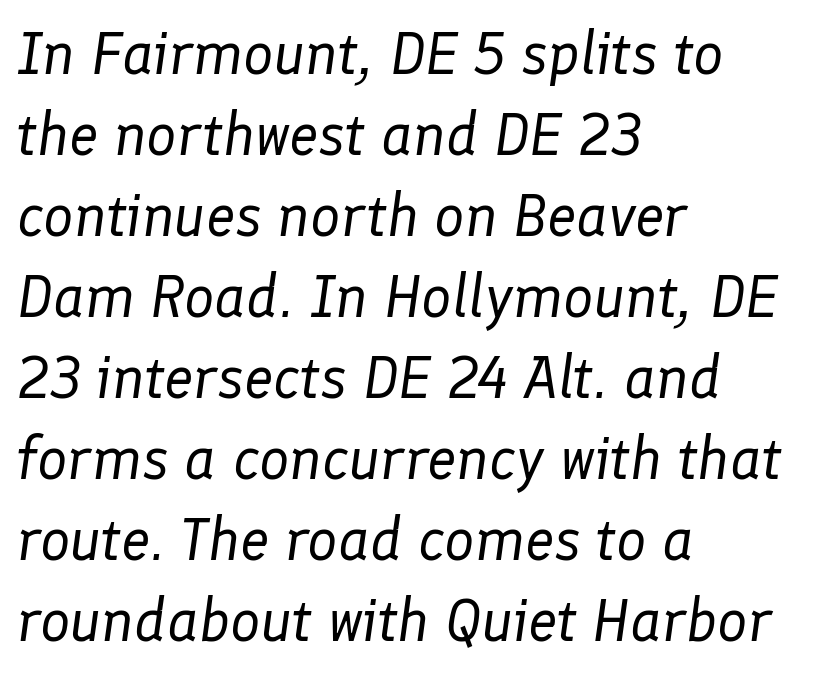
The image shows 60 px regular-weight type, italic (leaning right); set left-aligned, normal line spacing (1.35x), normal letter spacing, not underlined; low stroke contrast and a medium x-height.
